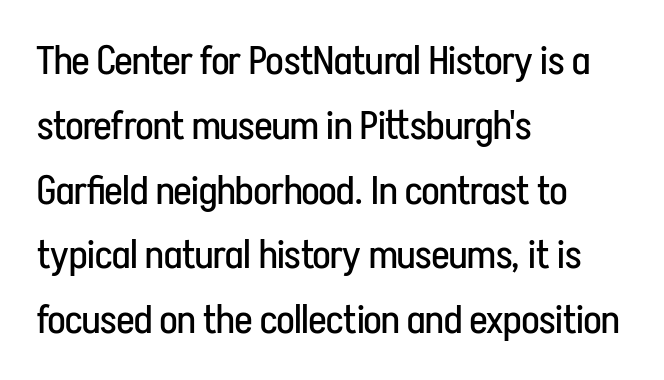
The image shows 41 px regular-weight, condensed sans-serif type, upright; set left-aligned, normal line spacing (1.58x), normal letter spacing, not underlined; low stroke contrast and a medium x-height.
